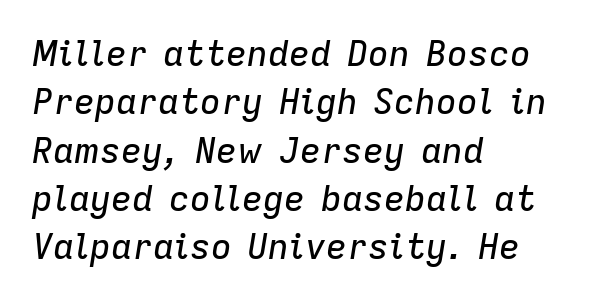
The image shows 35 px text type, italic (leaning right); set left-aligned, normal line spacing (1.38x), normal letter spacing, not underlined; low stroke contrast and a medium x-height.
